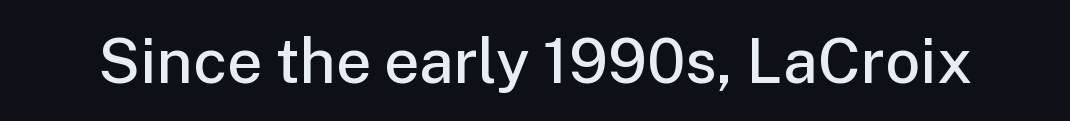
The image shows 62 px semibold sans-serif type, upright; set normal letter spacing, not underlined; low stroke contrast and a medium x-height.
